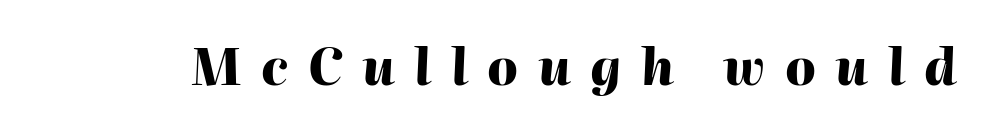
The text carries the slant typical of an italic or oblique font. Weight: bold. Characters follow at a spacing far wider than the type designer built in. The zone under the glyphs is completely vacant. Do the characters align in a grid? No, the font is proportional.
